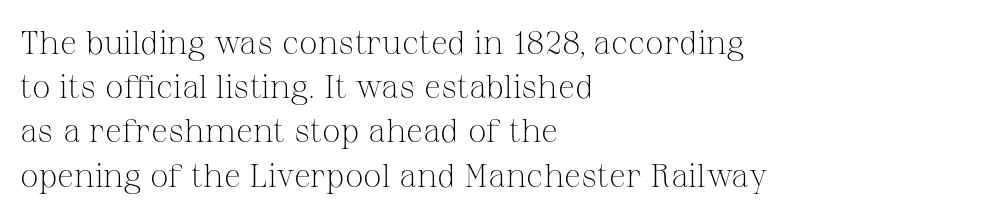
The image shows 33 px light serif type, upright; set left-aligned, normal line spacing (1.34x), normal letter spacing, not underlined; medium stroke contrast and a medium x-height.
